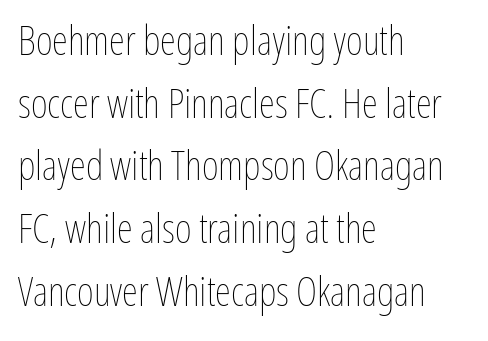
The image shows 41 px thin, condensed type, upright; set left-aligned, normal line spacing (1.53x), normal letter spacing, not underlined; low stroke contrast and a medium x-height.
